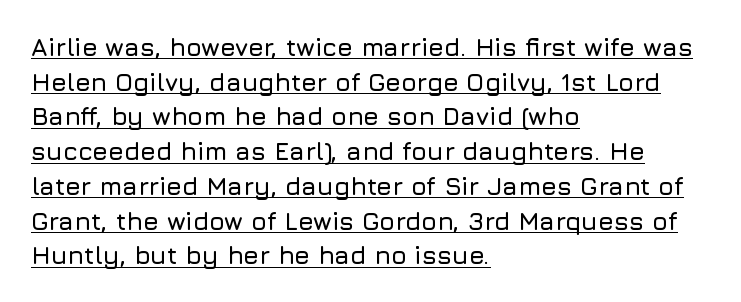
The image shows 25 px text type, upright; set left-aligned, normal line spacing (1.39x), normal letter spacing, underlined.
